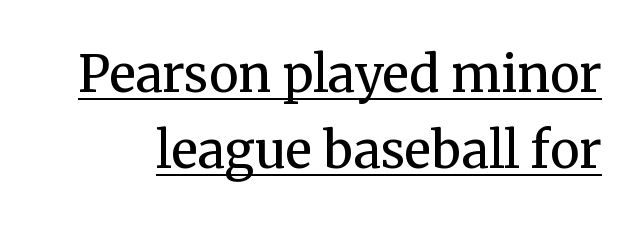
Underlining? Definitely there. Weight class: somewhere from thin through regular. Quick note: not italic, upright. Horizontal bands of white between lines are of average thickness. Check where the strokes stop: tiny serifs finish them off. Looks like regular typesetting: each glyph gets only the width it needs.
